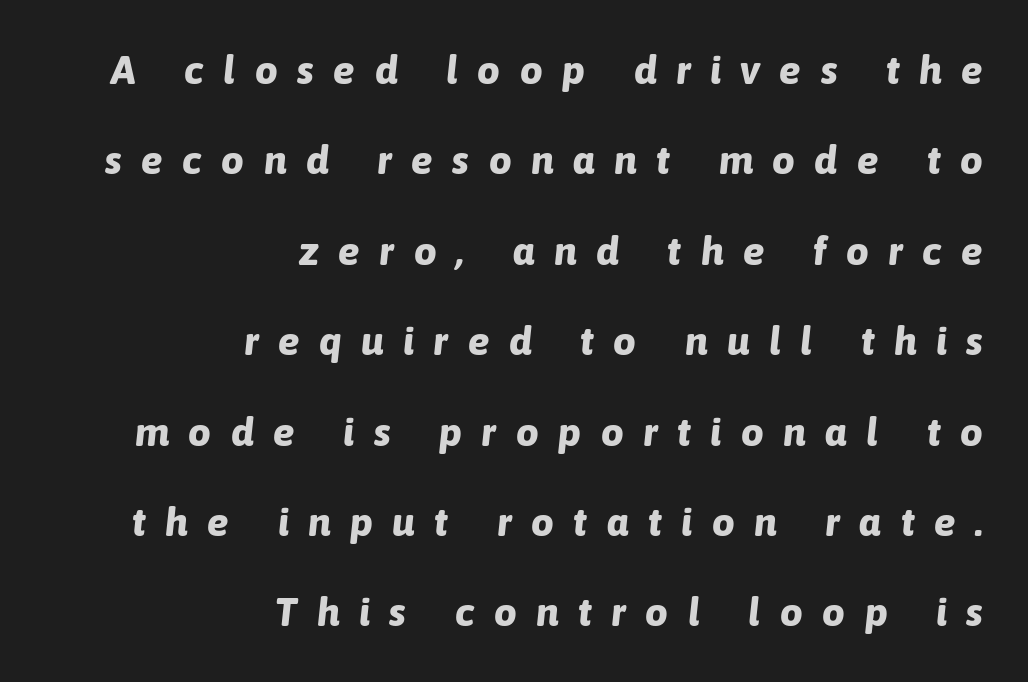
Q: Is the text bold? A: Yes.
Q: Is the text italic (slanted)? A: Yes, it leans right by about 6 degrees.
Q: Is the text underlined? A: No.
Q: How is the paragraph aligned? A: Right-aligned.
Q: Is the spacing between letters normal or unusually wide? A: Unusually wide.
Q: Is the spacing between lines tight, normal or loose? A: Loose.
Q: Width (condensed, normal, or wide)? A: Normal.
Q: Stroke contrast? A: Low.
Q: x-height? A: Medium.
Q: Monospaced? A: No.
